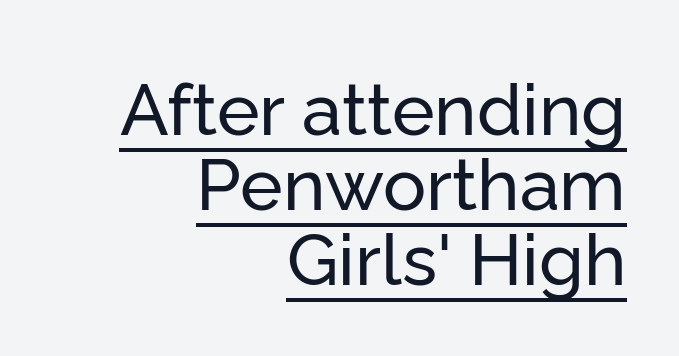
The image shows 72 px sans-serif type, upright; set right-aligned, tight line spacing (1.04x), normal letter spacing, underlined; low stroke contrast and a medium x-height.
